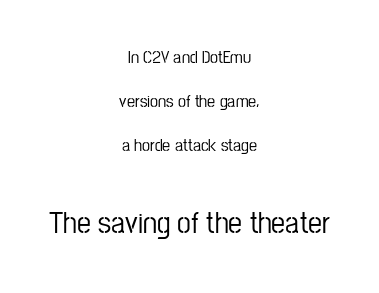
{"serif": "no", "italic": "no", "width": "condensed", "stroke_contrast": "low", "x_height": "medium", "monospaced": "no", "underline": "no", "align": "center", "line_spacing": "loose", "line_spacing_ratio": 2.45, "letter_spacing": "normal", "letter_spacing_em": 0.0, "larger_block": "second", "size_ratio": 1.72, "glyph_px": 31}
